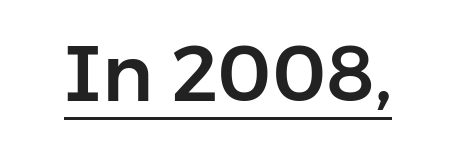
Quick note: not italic, upright. The rendering uses the underline text-decoration. This is sans-serif lettering, the kind often seen on screens and signage. The passage shown is typed in a proportional face where columns would drift.
